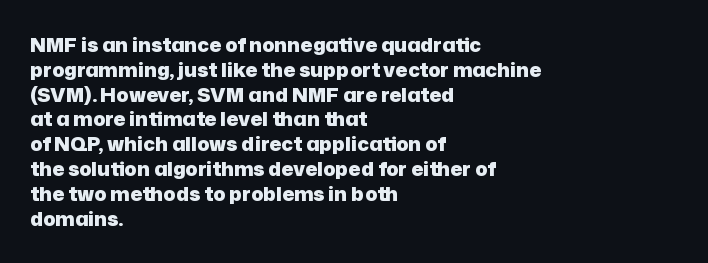
The image shows 20 px bold type, upright; set left-aligned, line spacing 1.24x, normal letter spacing, not underlined.
